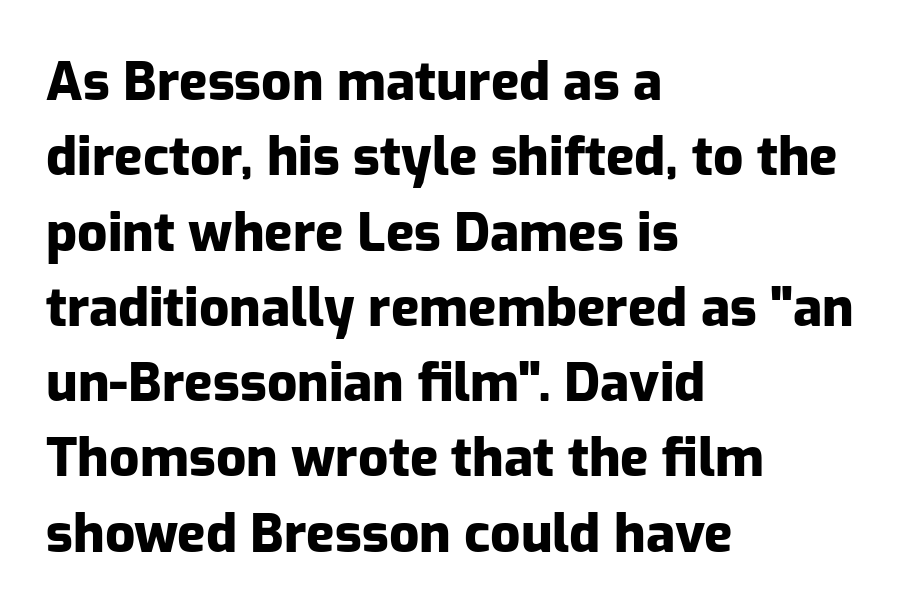
{"serif": "no", "italic": "no", "bold": "yes", "weight": "heavy", "width": "normal", "stroke_contrast": "low", "x_height": "medium", "monospaced": "no", "underline": "no", "align": "left", "line_spacing": "normal", "line_spacing_ratio": 1.42, "letter_spacing": "normal", "letter_spacing_em": 0.0, "glyph_px": 53}
